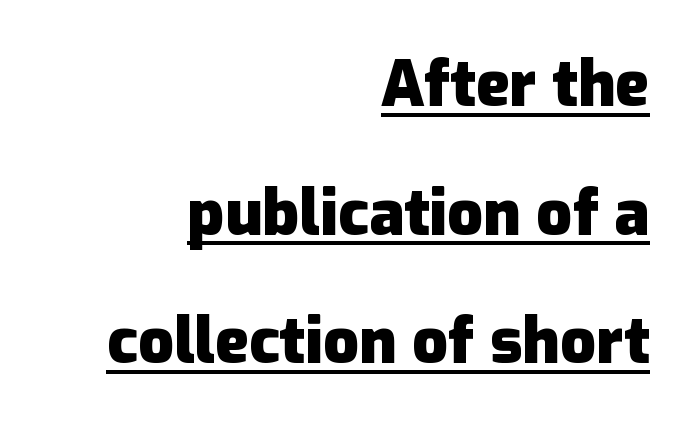
{"serif": "no", "italic": "no", "bold": "yes", "weight": "heavy", "width": "normal", "stroke_contrast": "low", "x_height": "medium", "monospaced": "no", "underline": "yes", "align": "right", "line_spacing": "loose", "line_spacing_ratio": 2.04, "letter_spacing": "normal", "letter_spacing_em": 0.0, "glyph_px": 63}
